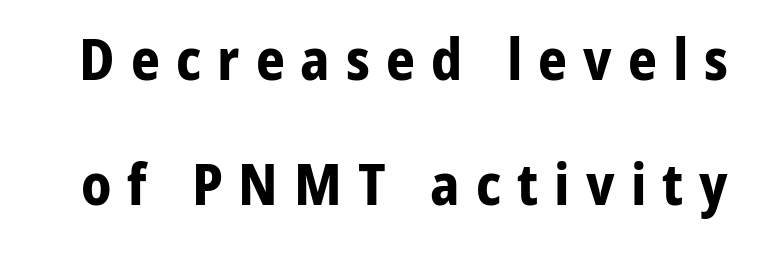
{"serif": "no", "italic": "no", "bold": "yes", "weight": "bold", "width": "normal", "stroke_contrast": "low", "x_height": "medium", "monospaced": "no", "underline": "no", "line_spacing": "loose", "line_spacing_ratio": 2.2, "letter_spacing": "wide", "letter_spacing_em": 0.28, "glyph_px": 57}
